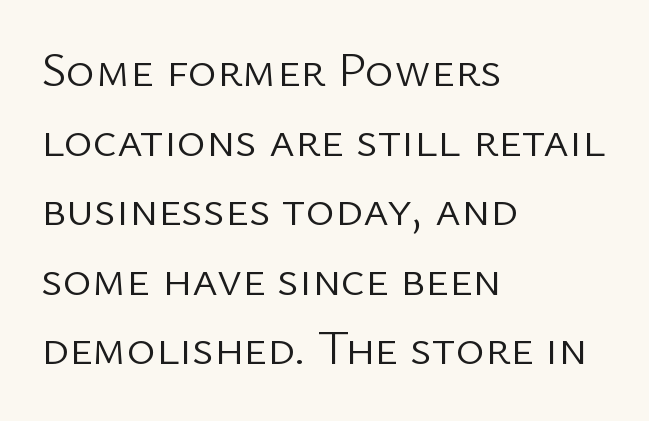
Q: Is the text bold? A: No.
Q: Is the text italic (slanted)? A: No, it is upright.
Q: Is the typeface a serif or a sans-serif typeface? A: Sans-serif.
Q: Is the text underlined? A: No.
Q: How is the paragraph aligned? A: Left-aligned.
Q: Is the spacing between letters normal or unusually wide? A: Normal.
Q: Is the spacing between lines tight, normal or loose? A: Normal.
Q: Width (condensed, normal, or wide)? A: Normal.
Q: Stroke contrast? A: Low.
Q: x-height? A: Medium.
Q: Monospaced? A: No.
